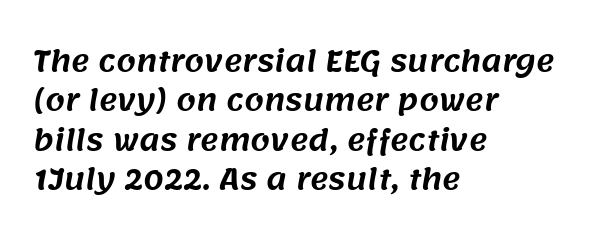
Q: Is the typeface a serif or a sans-serif typeface? A: Sans-serif.
Q: Is the text underlined? A: No.
Q: How is the paragraph aligned? A: Left-aligned.
Q: Is the spacing between letters normal or unusually wide? A: Normal.
Q: Is the spacing between lines tight, normal or loose? A: Normal.
Q: Width (condensed, normal, or wide)? A: Normal.
Q: Stroke contrast? A: Medium.
Q: x-height? A: Large.
Q: Monospaced? A: No.
